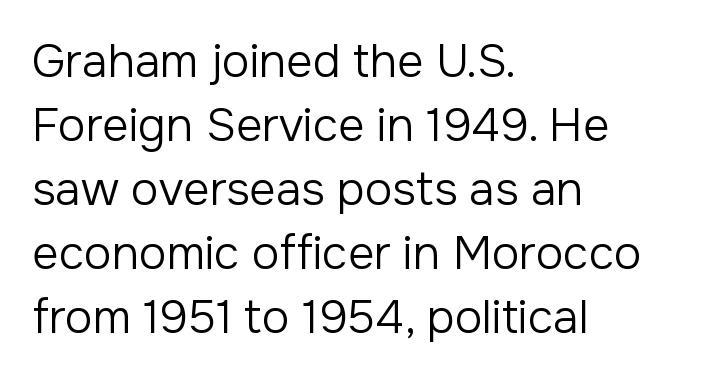
{"serif": "no", "italic": "no", "bold": "no", "weight": "regular", "width": "normal", "stroke_contrast": "low", "x_height": "medium", "monospaced": "no", "underline": "no", "align": "left", "line_spacing": "normal", "line_spacing_ratio": 1.39, "letter_spacing": "normal", "letter_spacing_em": 0.0, "glyph_px": 46}
